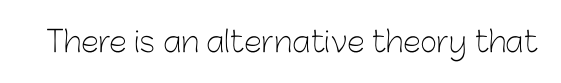
{"serif": "no", "italic": "no", "bold": "no", "weight": "light", "width": "normal", "stroke_contrast": "low", "x_height": "medium", "monospaced": "no", "underline": "no", "letter_spacing": "normal", "letter_spacing_em": 0.0, "glyph_px": 29}
